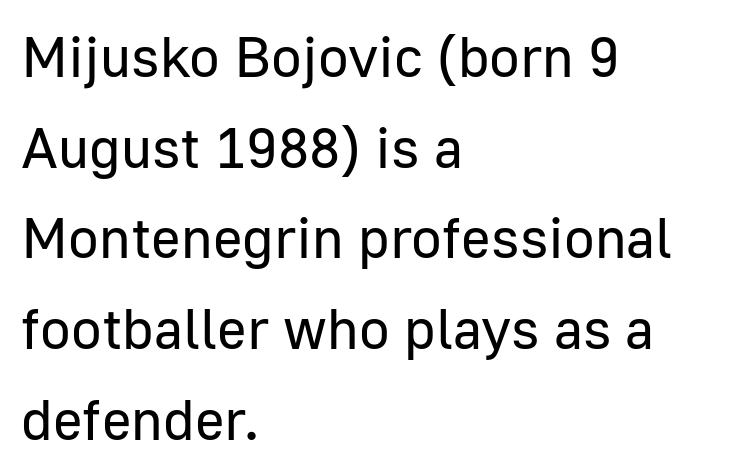
Q: Is the text bold? A: No.
Q: Is the text italic (slanted)? A: No, it is upright.
Q: Is the typeface a serif or a sans-serif typeface? A: Sans-serif.
Q: Is the text underlined? A: No.
Q: How is the paragraph aligned? A: Left-aligned.
Q: Is the spacing between letters normal or unusually wide? A: Normal.
Q: Is the spacing between lines tight, normal or loose? A: Normal.
Q: Width (condensed, normal, or wide)? A: Normal.
Q: Stroke contrast? A: Low.
Q: x-height? A: Medium.
Q: Monospaced? A: No.
